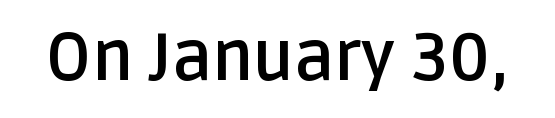
Q: Is the text bold? A: Yes.
Q: Is the text italic (slanted)? A: No, it is upright.
Q: Is the typeface a serif or a sans-serif typeface? A: Sans-serif.
Q: Is the text underlined? A: No.
Q: Is the spacing between letters normal or unusually wide? A: Normal.
Q: Width (condensed, normal, or wide)? A: Normal.
Q: Stroke contrast? A: Low.
Q: x-height? A: Large.
Q: Monospaced? A: No.
